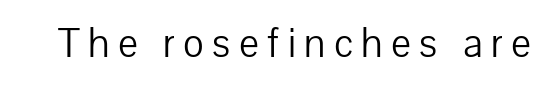
Q: Is the text bold? A: No.
Q: Is the text italic (slanted)? A: No, it is upright.
Q: Is the typeface a serif or a sans-serif typeface? A: Sans-serif.
Q: Is the text underlined? A: No.
Q: Is the spacing between letters normal or unusually wide? A: Unusually wide.
Q: Width (condensed, normal, or wide)? A: Normal.
Q: Stroke contrast? A: Low.
Q: x-height? A: Medium.
Q: Monospaced? A: No.
